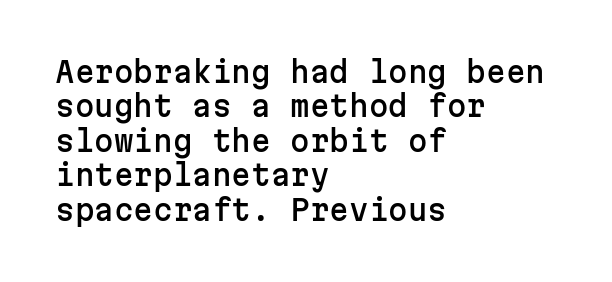
{"serif": "no", "italic": "no", "width": "normal", "stroke_contrast": "low", "x_height": "medium", "monospaced": "yes", "underline": "no", "align": "left", "line_spacing_ratio": 1.23, "letter_spacing": "normal", "letter_spacing_em": 0.0, "glyph_px": 28}
